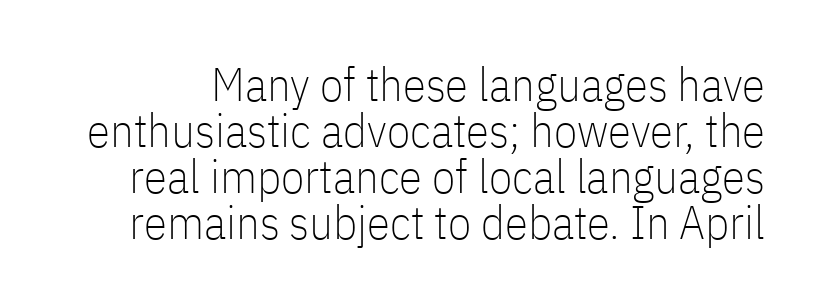
The image shows 47 px thin, condensed sans-serif type, upright; set tight line spacing (0.98x), normal letter spacing, not underlined; low stroke contrast and a medium x-height.
